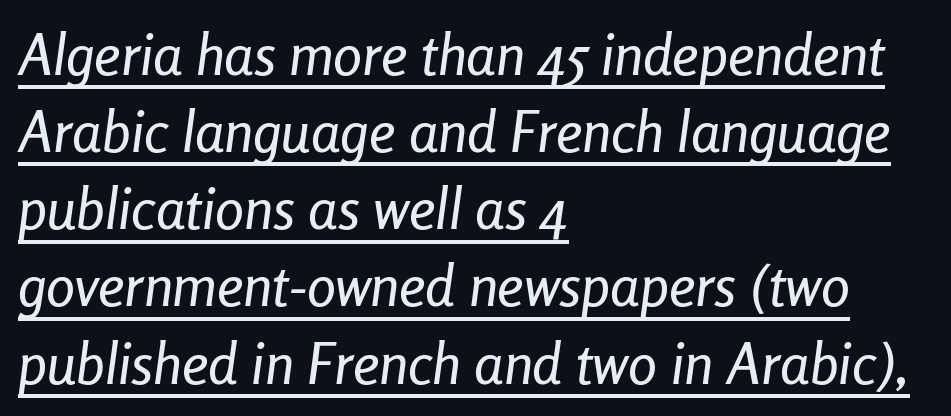
The image shows 58 px condensed type, italic (leaning right); set left-aligned, normal line spacing (1.33x), normal letter spacing, underlined; low stroke contrast and a medium x-height.
